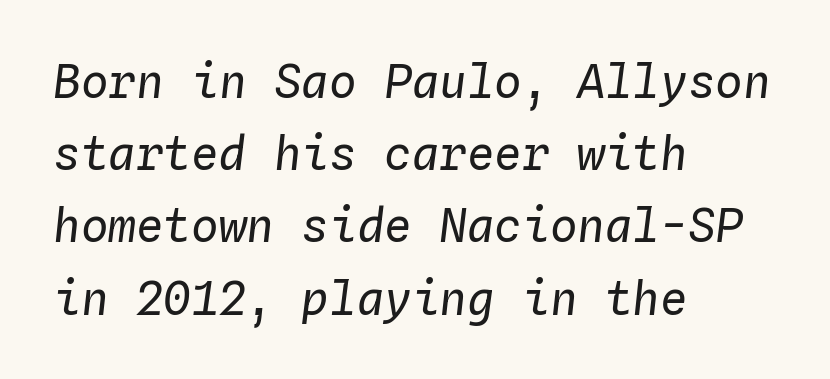
Q: Is the text bold? A: No.
Q: Is the text italic (slanted)? A: Yes, it leans right by about 4 degrees.
Q: Is the text underlined? A: No.
Q: How is the paragraph aligned? A: Left-aligned.
Q: Is the spacing between letters normal or unusually wide? A: Normal.
Q: Is the spacing between lines tight, normal or loose? A: Normal.
Q: Width (condensed, normal, or wide)? A: Normal.
Q: Stroke contrast? A: Low.
Q: x-height? A: Medium.
Q: Monospaced? A: Yes.
